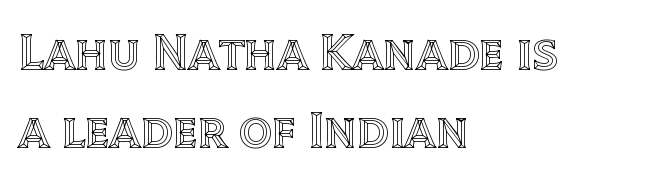
Proportional: the letters do not fall into vertical columns. Baseline-to-baseline distance is the conventional proportion of letter height. In CSS terms this would be text-align: left. Nobody touched the tracking dial on this one.
